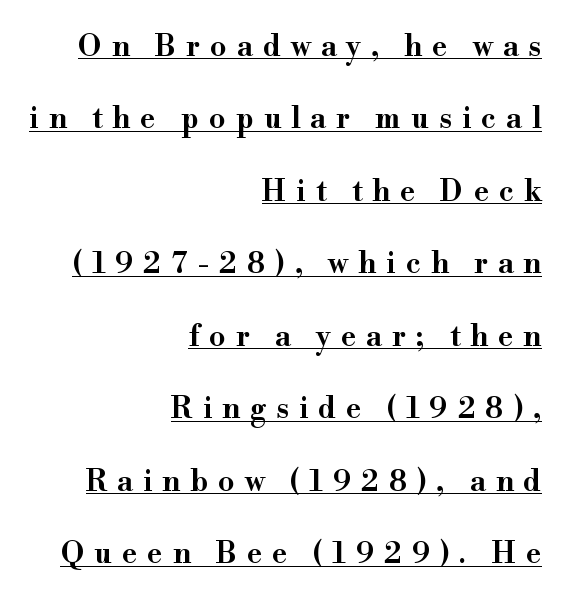
Q: Is the text italic (slanted)? A: No, it is upright.
Q: Is the typeface a serif or a sans-serif typeface? A: Serif.
Q: Is the text underlined? A: Yes.
Q: How is the paragraph aligned? A: Right-aligned.
Q: Is the spacing between letters normal or unusually wide? A: Unusually wide.
Q: Is the spacing between lines tight, normal or loose? A: Loose.
Q: Width (condensed, normal, or wide)? A: Wide.
Q: Stroke contrast? A: High.
Q: x-height? A: Small.
Q: Monospaced? A: No.
